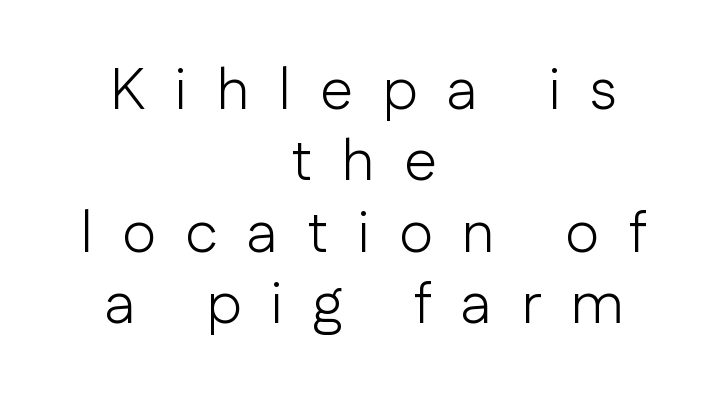
{"serif": "no", "italic": "no", "bold": "no", "weight": "light", "width": "normal", "stroke_contrast": "low", "x_height": "medium", "monospaced": "no", "underline": "no", "align": "center", "line_spacing_ratio": 1.21, "letter_spacing": "wide", "letter_spacing_em": 0.49, "glyph_px": 59}
